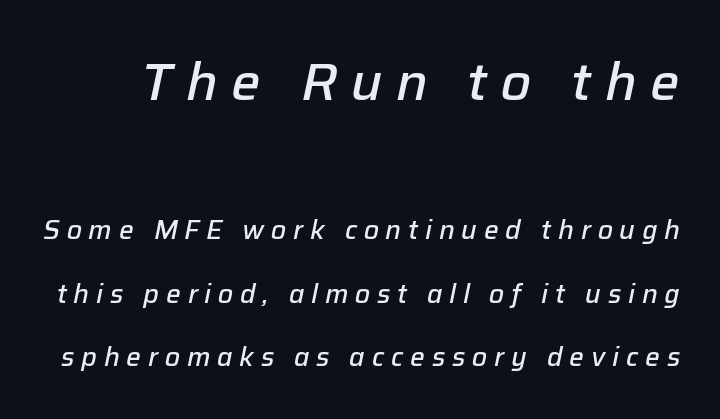
Q: Is the text bold? A: Semi-bold.
Q: Is the text italic (slanted)? A: Yes, it leans right by about 12 degrees.
Q: Is the text underlined? A: No.
Q: Is the spacing between letters normal or unusually wide? A: Unusually wide.
Q: Is the spacing between lines tight, normal or loose? A: Loose.
Q: Which block of text is set in a larger size, the first (top) or the second (bottom)? A: The first (top) one.
Q: Width (condensed, normal, or wide)? A: Normal.
Q: Stroke contrast? A: Low.
Q: x-height? A: Medium.
Q: Monospaced? A: No.
